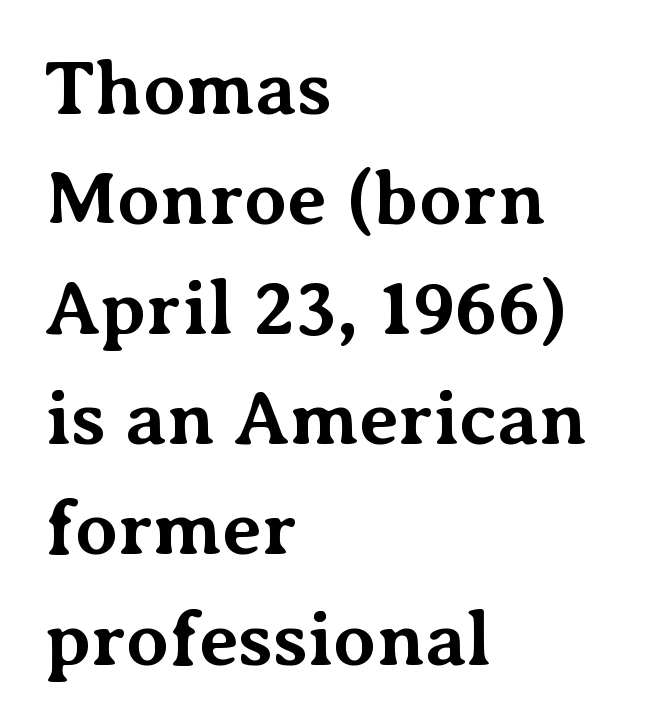
The leading is moderate, giving the passage an even texture. The letters advance in unequal steps, a hallmark of proportional type. Nothing unusual about the tracking: characters are spaced as the font intends. This is roman type, the default non-slanted kind. Type style note: has serifs. Compared with a centered layout, this one pins lines to the left instead.
